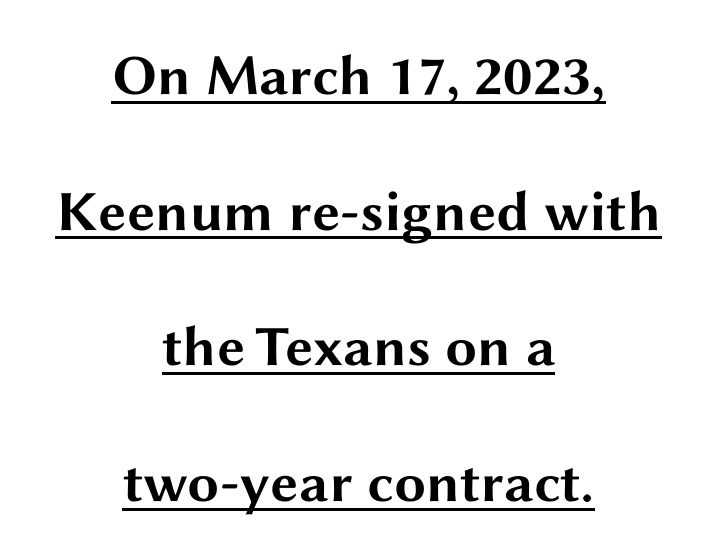
Q: Is the text bold? A: Yes.
Q: Is the text italic (slanted)? A: No, it is upright.
Q: Is the typeface a serif or a sans-serif typeface? A: Sans-serif.
Q: Is the text underlined? A: Yes.
Q: How is the paragraph aligned? A: Centered.
Q: Is the spacing between letters normal or unusually wide? A: Normal.
Q: Is the spacing between lines tight, normal or loose? A: Loose.
Q: Width (condensed, normal, or wide)? A: Wide.
Q: Stroke contrast? A: Medium.
Q: x-height? A: Medium.
Q: Monospaced? A: No.
